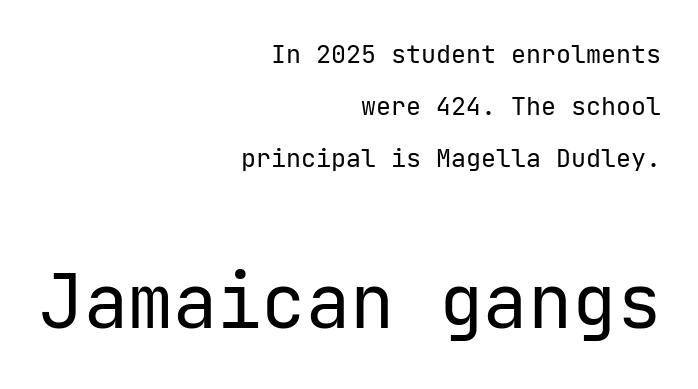
The image shows 74 px regular-weight sans-serif type, upright; set right-aligned, loose line spacing (2.08x), normal letter spacing, not underlined; the second (bottom) block is 2.96x larger; low stroke contrast and a medium x-height.
